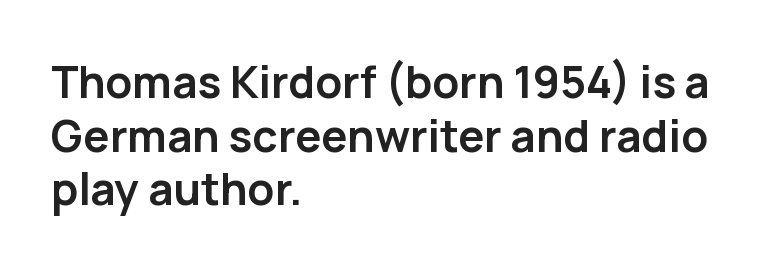
The image shows 44 px semibold sans-serif type, upright; set left-aligned, line spacing 1.22x, normal letter spacing, not underlined; low stroke contrast and a medium x-height.
